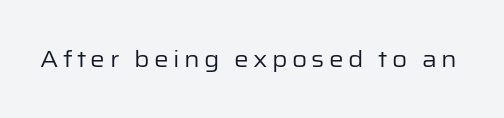
Q: Is the text bold? A: No.
Q: Is the text italic (slanted)? A: No, it is upright.
Q: Is the text underlined? A: No.
